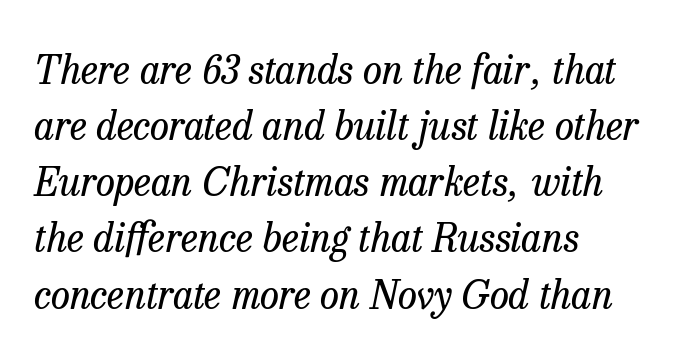
Q: Is the text bold? A: No.
Q: Is the text italic (slanted)? A: Yes, it leans right by about 13 degrees.
Q: Is the typeface a serif or a sans-serif typeface? A: Serif.
Q: Is the text underlined? A: No.
Q: How is the paragraph aligned? A: Left-aligned.
Q: Is the spacing between letters normal or unusually wide? A: Normal.
Q: Is the spacing between lines tight, normal or loose? A: Normal.
Q: Width (condensed, normal, or wide)? A: Normal.
Q: Stroke contrast? A: Low.
Q: x-height? A: Medium.
Q: Monospaced? A: No.
